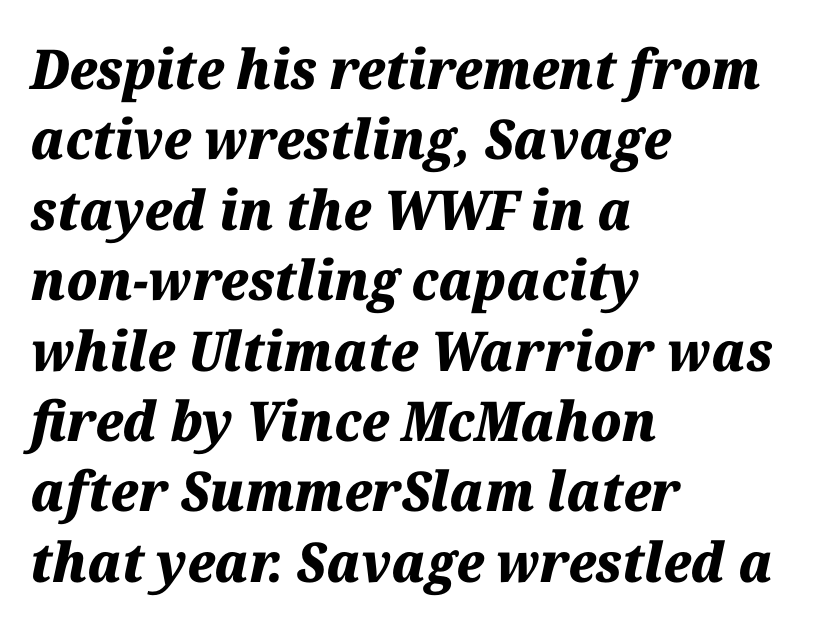
Q: Is the text bold? A: Yes.
Q: Is the text italic (slanted)? A: Yes, it leans right by about 12 degrees.
Q: Is the text underlined? A: No.
Q: How is the paragraph aligned? A: Left-aligned.
Q: Is the spacing between letters normal or unusually wide? A: Normal.
Q: Is the spacing between lines tight, normal or loose? A: Normal.
Q: Width (condensed, normal, or wide)? A: Normal.
Q: Stroke contrast? A: Medium.
Q: x-height? A: Medium.
Q: Monospaced? A: No.
